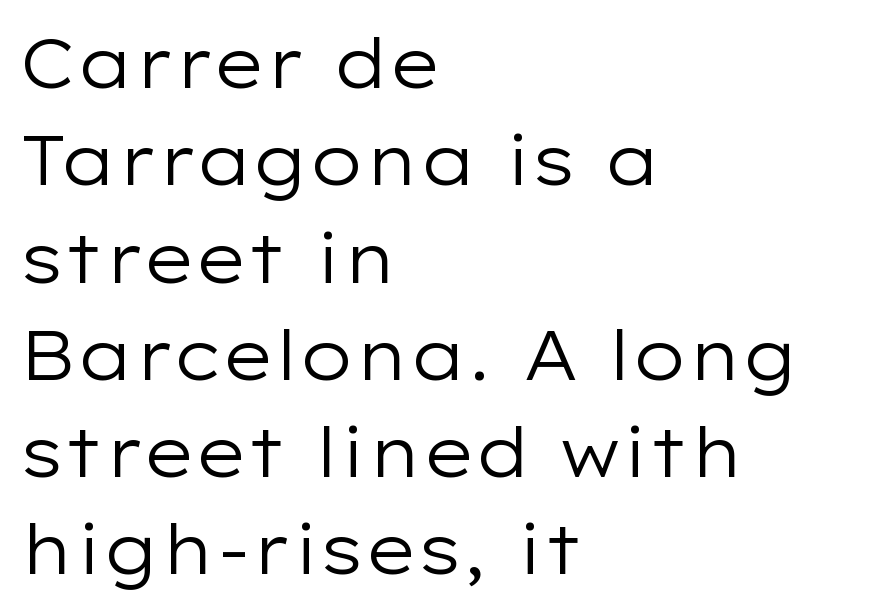
This sample has the flowing, uneven cadence of proportional lettering. Compared with a typical body face, this is equally light or lighter still. Look at the bottom of the vertical strokes: they stop flat, with no serifs. Successive baselines arrive at the customary interval. It's the straight-up-and-down kind of type. Characters follow at the spacing the type designer built in.
